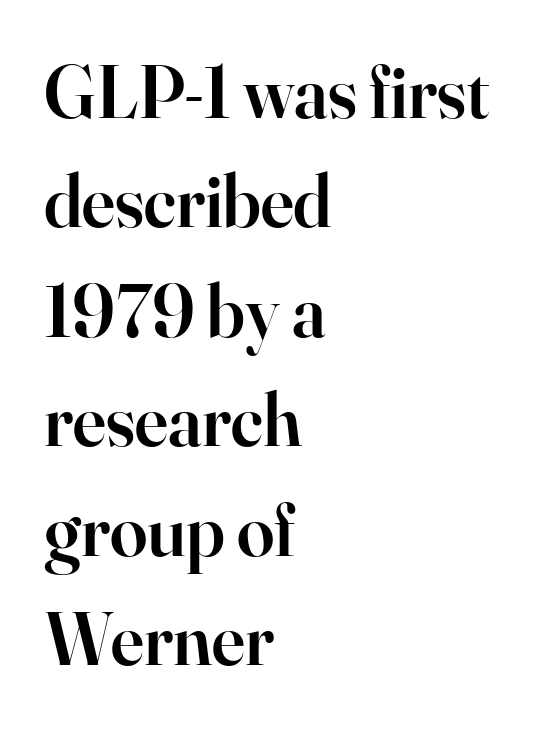
{"serif": "yes", "italic": "no", "bold": "semi", "weight": "semibold", "width": "normal", "stroke_contrast": "high", "x_height": "small", "monospaced": "no", "underline": "no", "align": "left", "line_spacing": "normal", "line_spacing_ratio": 1.46, "letter_spacing": "normal", "letter_spacing_em": 0.0, "glyph_px": 75}
